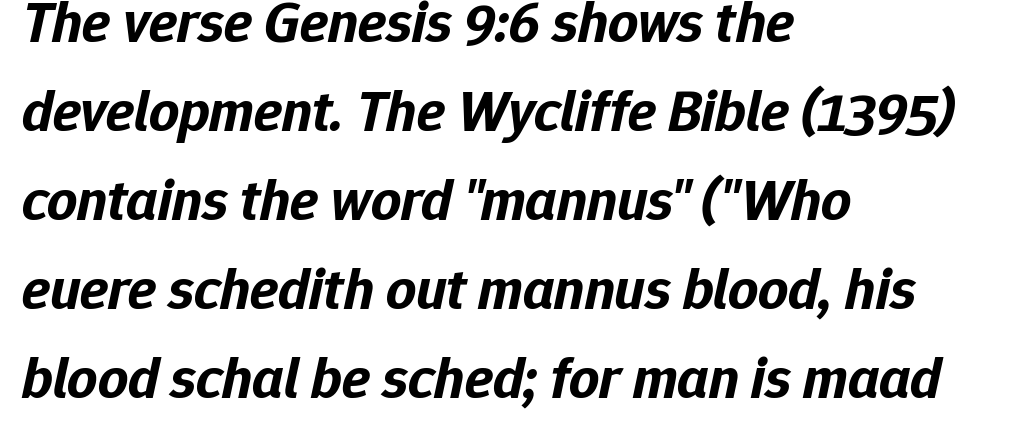
The image shows 59 px bold type, italic (leaning right); set left-aligned, normal line spacing (1.51x), normal letter spacing, not underlined; low stroke contrast and a medium x-height.
